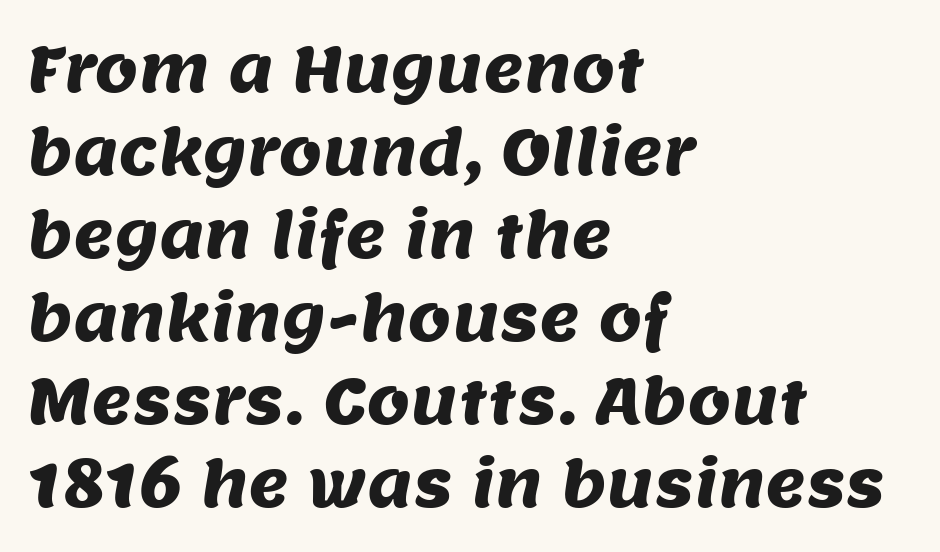
Q: Is the typeface a serif or a sans-serif typeface? A: Sans-serif.
Q: Is the text underlined? A: No.
Q: How is the paragraph aligned? A: Left-aligned.
Q: Is the spacing between letters normal or unusually wide? A: Normal.
Q: Is the spacing between lines tight, normal or loose? A: Normal.
Q: Width (condensed, normal, or wide)? A: Normal.
Q: Stroke contrast? A: Medium.
Q: x-height? A: Large.
Q: Monospaced? A: No.
